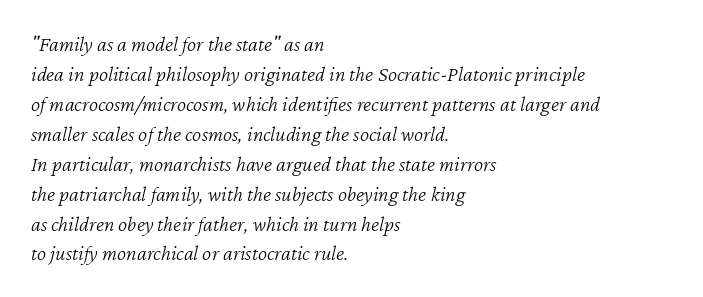
Q: Is the text bold? A: No.
Q: Is the text italic (slanted)? A: Yes, it leans right by about 12 degrees.
Q: Is the text underlined? A: No.
Q: How is the paragraph aligned? A: Left-aligned.
Q: Is the spacing between letters normal or unusually wide? A: Normal.
Q: Is the spacing between lines tight, normal or loose? A: Normal.
